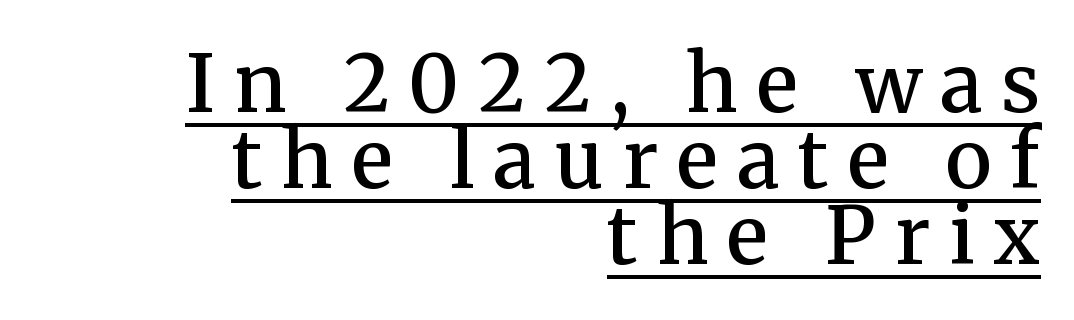
{"serif": "yes", "italic": "no", "bold": "semi", "weight": "semibold", "width": "normal", "stroke_contrast": "medium", "x_height": "medium", "monospaced": "no", "underline": "yes", "align": "right", "line_spacing": "tight", "line_spacing_ratio": 0.96, "letter_spacing": "wide", "letter_spacing_em": 0.24, "glyph_px": 79}
